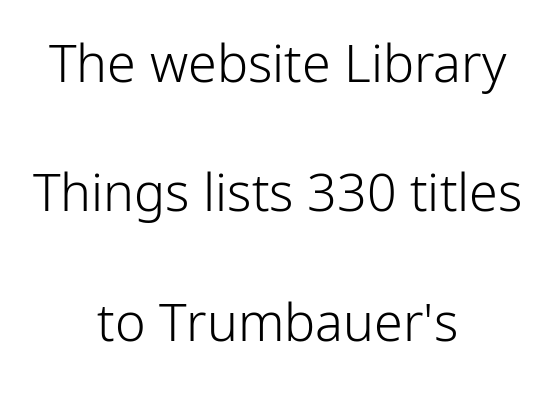
Q: Is the text bold? A: No.
Q: Is the text italic (slanted)? A: No, it is upright.
Q: Is the typeface a serif or a sans-serif typeface? A: Sans-serif.
Q: Is the text underlined? A: No.
Q: How is the paragraph aligned? A: Centered.
Q: Is the spacing between letters normal or unusually wide? A: Normal.
Q: Is the spacing between lines tight, normal or loose? A: Loose.
Q: Width (condensed, normal, or wide)? A: Normal.
Q: Stroke contrast? A: Low.
Q: x-height? A: Medium.
Q: Monospaced? A: No.
